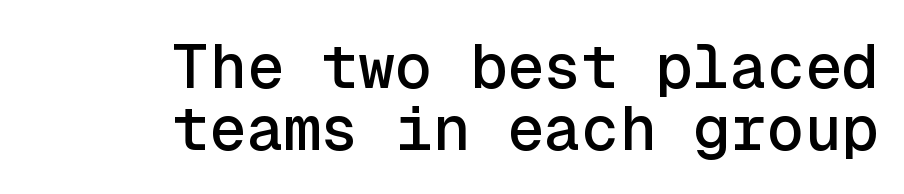
Q: Is the text italic (slanted)? A: No, it is upright.
Q: Is the typeface a serif or a sans-serif typeface? A: Sans-serif.
Q: Is the text underlined? A: No.
Q: How is the paragraph aligned? A: Right-aligned.
Q: Is the spacing between letters normal or unusually wide? A: Normal.
Q: Is the spacing between lines tight, normal or loose? A: Tight.
Q: Width (condensed, normal, or wide)? A: Normal.
Q: x-height? A: Medium.
Q: Monospaced? A: Yes.
